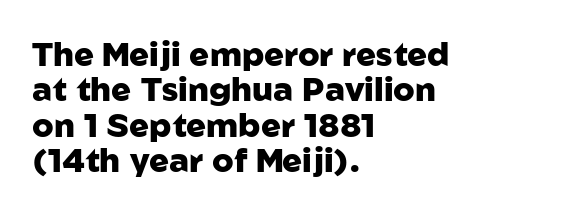
Q: Is the text bold? A: Yes.
Q: Is the text italic (slanted)? A: No, it is upright.
Q: Is the typeface a serif or a sans-serif typeface? A: Sans-serif.
Q: Is the text underlined? A: No.
Q: How is the paragraph aligned? A: Left-aligned.
Q: Is the spacing between letters normal or unusually wide? A: Normal.
Q: Is the spacing between lines tight, normal or loose? A: Tight.
Q: Width (condensed, normal, or wide)? A: Normal.
Q: Stroke contrast? A: Low.
Q: x-height? A: Medium.
Q: Monospaced? A: No.
